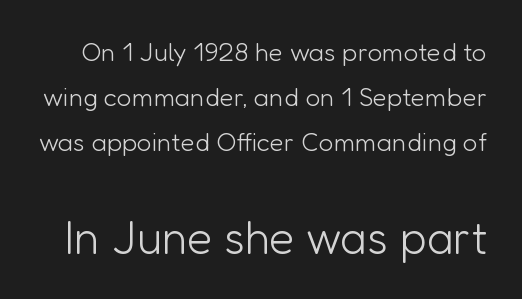
The emphasis by scale lands on block number two, below. The rendering keeps characters at their native spacing. Looks like regular typesetting: each glyph gets only the width it needs. Lines of text with bare space underneath. This sample uses an upright cut, with every glyph sitting square on the baseline. Examine the stroke ends and you'll find no serifs.
